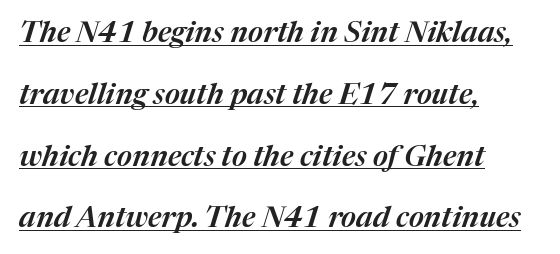
{"italic": "yes", "lean": "right", "slant_degrees": 17, "width": "normal", "stroke_contrast": "medium", "x_height": "medium", "monospaced": "no", "underline": "yes", "align": "left", "line_spacing": "loose", "line_spacing_ratio": 2.13, "letter_spacing": "normal", "letter_spacing_em": 0.0, "glyph_px": 29}
